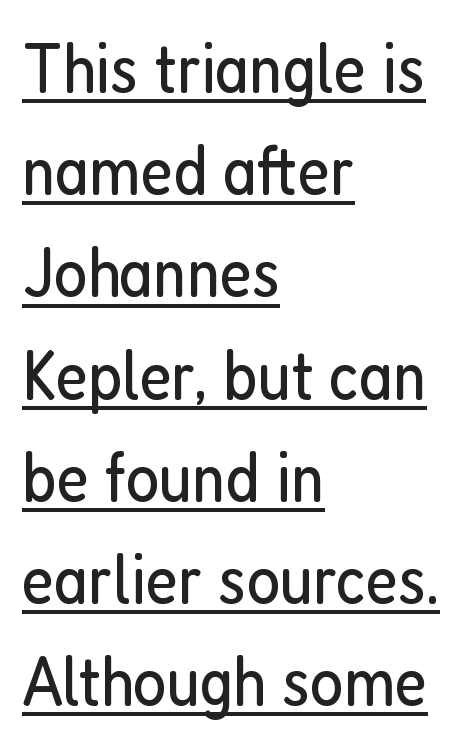
The image shows 71 px regular-weight, condensed sans-serif type, upright; set left-aligned, normal line spacing (1.44x), normal letter spacing, underlined; low stroke contrast and a medium x-height.
